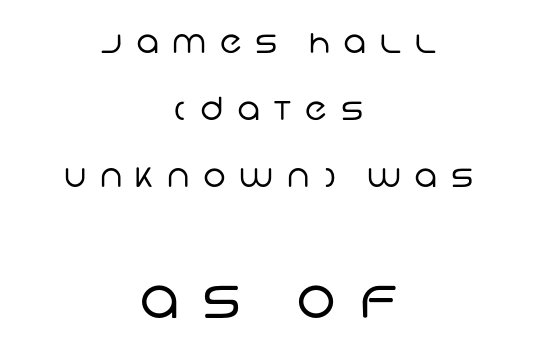
Q: Is the text bold? A: No.
Q: Is the typeface a serif or a sans-serif typeface? A: Sans-serif.
Q: Is the text underlined? A: No.
Q: How is the paragraph aligned? A: Centered.
Q: Is the spacing between letters normal or unusually wide? A: Unusually wide.
Q: Is the spacing between lines tight, normal or loose? A: Loose.
Q: Which block of text is set in a larger size, the first (top) or the second (bottom)? A: The second (bottom) one.
Q: Width (condensed, normal, or wide)? A: Normal.
Q: Stroke contrast? A: Low.
Q: x-height? A: Large.
Q: Monospaced? A: No.
